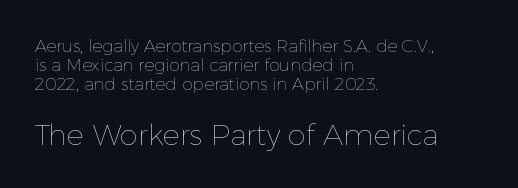
You get the small type first, then a jump to larger type. Unlike italic type, these characters show no tilt at all. The face used here is proportionally spaced, like ordinary book or web type. Descenders are the only things crossing below the line.
